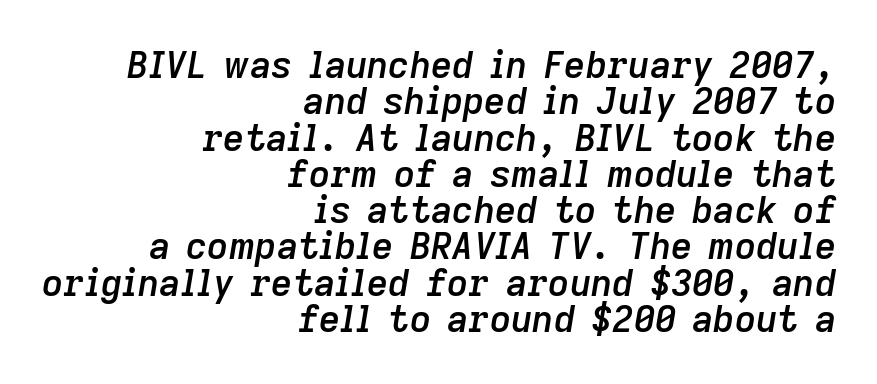
{"italic": "yes", "lean": "right", "slant_degrees": 9, "bold": "semi", "weight": "semibold", "width": "normal", "stroke_contrast": "low", "x_height": "medium", "monospaced": "no", "underline": "no", "align": "right", "line_spacing": "tight", "line_spacing_ratio": 0.98, "letter_spacing": "normal", "letter_spacing_em": 0.0, "glyph_px": 37}
